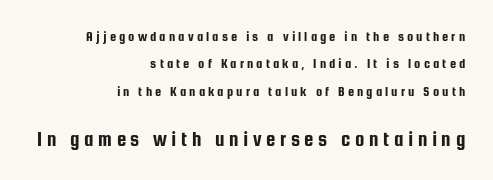
Loosely led — the rows are spread out. Words appear elongated and porous because spacing is wide. Each row of text sits above clean, open space. The letters stand straight up with perfectly vertical stems. Two sizes are in play, and the larger belongs to the second block.
